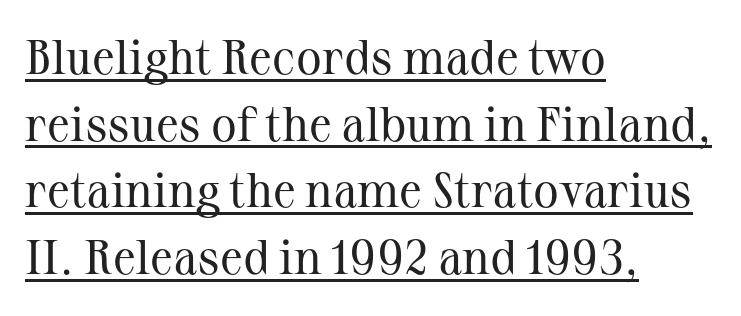
Between one letter and the next there's only the usual sliver of space. This sample has the flowing, uneven cadence of proportional lettering. Compared with a typical body face, this is equally light or lighter still. Students, observe the line beneath the letters — that is underlining. Notice how the passage keeps a crisp vertical edge on the left only. This is roman type, the default non-slanted kind.
